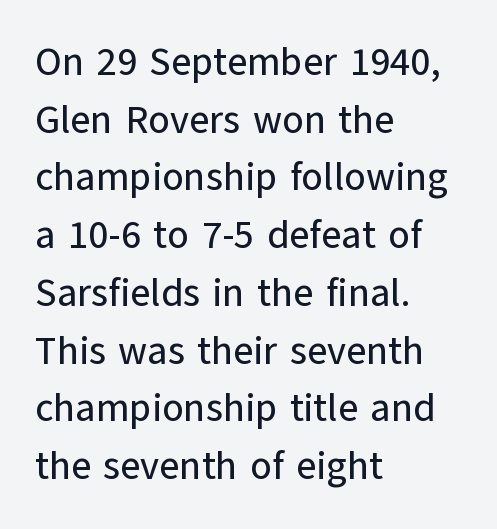
{"serif": "no", "italic": "no", "width": "normal", "stroke_contrast": "low", "x_height": "medium", "monospaced": "no", "underline": "no", "align": "left", "line_spacing": "normal", "line_spacing_ratio": 1.48, "letter_spacing": "normal", "letter_spacing_em": 0.0, "glyph_px": 39}
